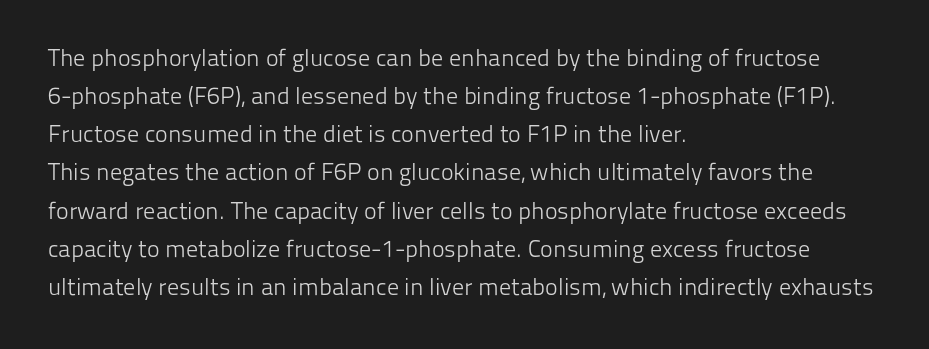
Is there much room between lines? A standard amount, neither cramped nor airy. A roman cut, with each character standing at attention. How are the letters spaced? Ordinarily, with no added tracking. This rendering features lettering with no underline. The paragraph shown leans on its left margin. The weight tops out at a normal text grade.
